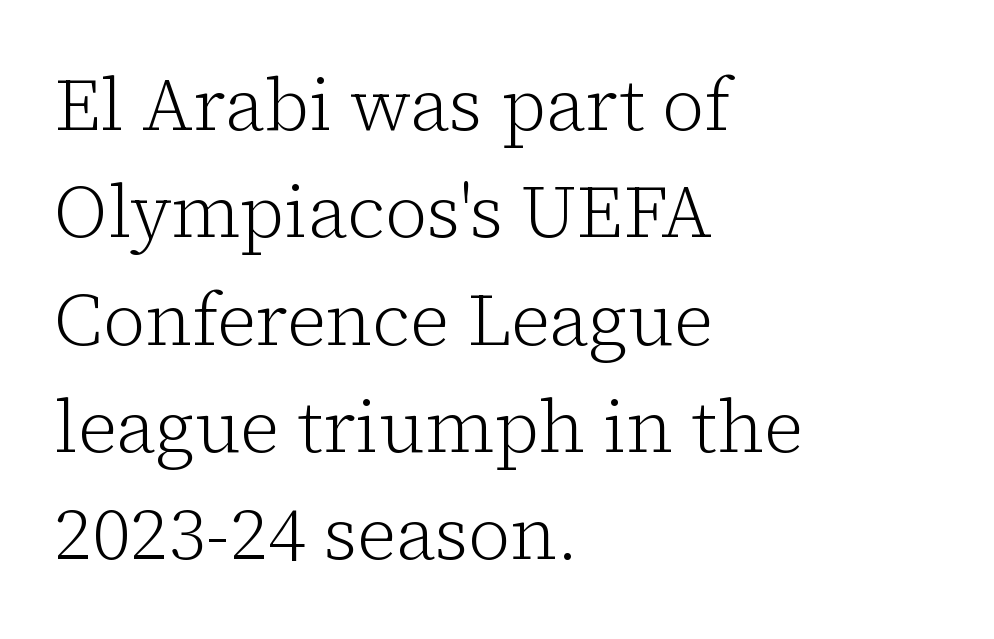
Stroke mass is kept to a normal reading level or below. Every stem runs plumb, perpendicular to the baseline. The designer went with a serif here, giving each stem small feet. This sample has the flowing, uneven cadence of proportional lettering. In terms of letterspacing, this is plain default setting.
